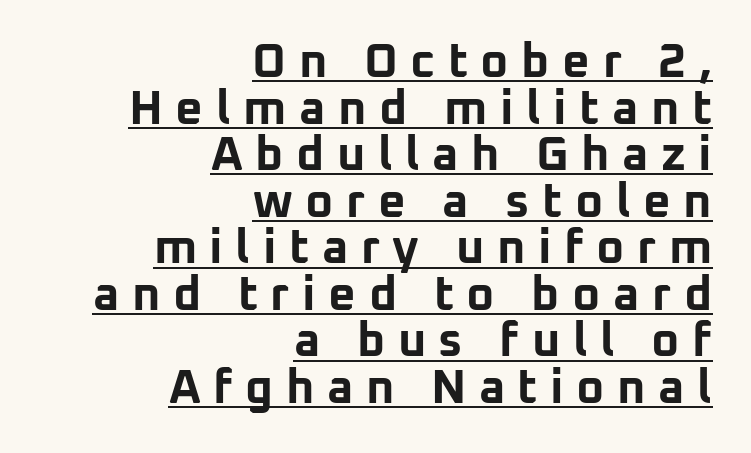
{"serif": "no", "italic": "no", "bold": "yes", "weight": "bold", "width": "normal", "stroke_contrast": "low", "x_height": "medium", "monospaced": "no", "underline": "yes", "align": "right", "line_spacing": "tight", "line_spacing_ratio": 0.97, "letter_spacing": "wide", "letter_spacing_em": 0.26, "glyph_px": 48}
